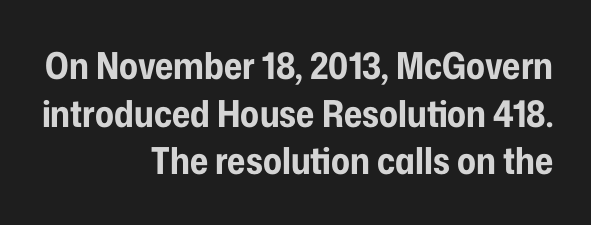
{"serif": "no", "italic": "no", "bold": "yes", "weight": "bold", "width": "condensed", "stroke_contrast": "low", "x_height": "medium", "monospaced": "no", "underline": "no", "align": "right", "line_spacing": "normal", "line_spacing_ratio": 1.29, "letter_spacing": "normal", "letter_spacing_em": 0.0, "glyph_px": 37}
